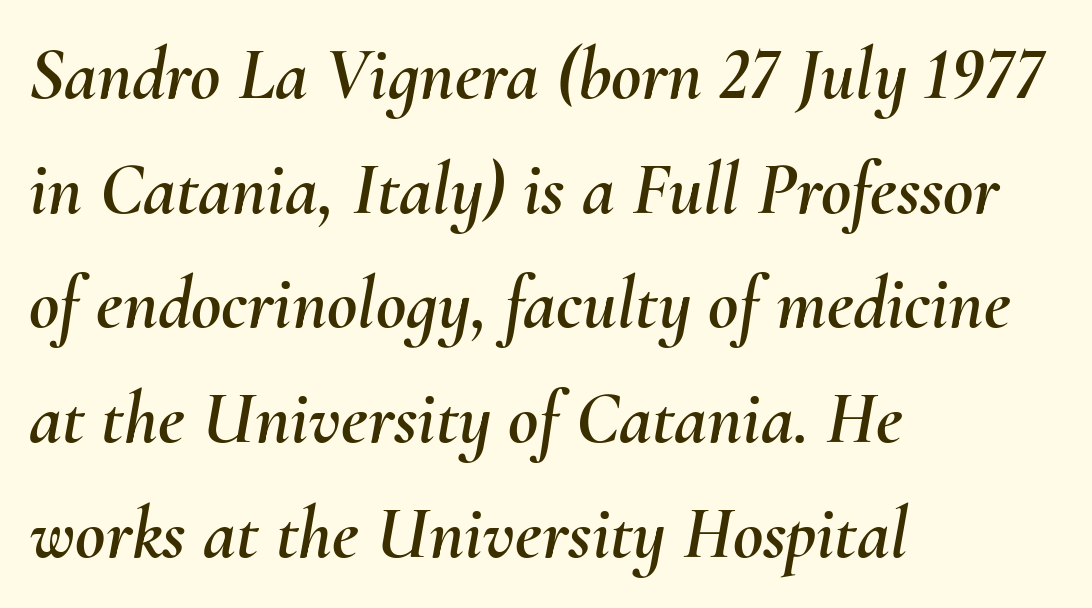
The image shows 74 px text type, italic (leaning right); set left-aligned, normal line spacing (1.55x), normal letter spacing, not underlined; medium stroke contrast and a small x-height.
